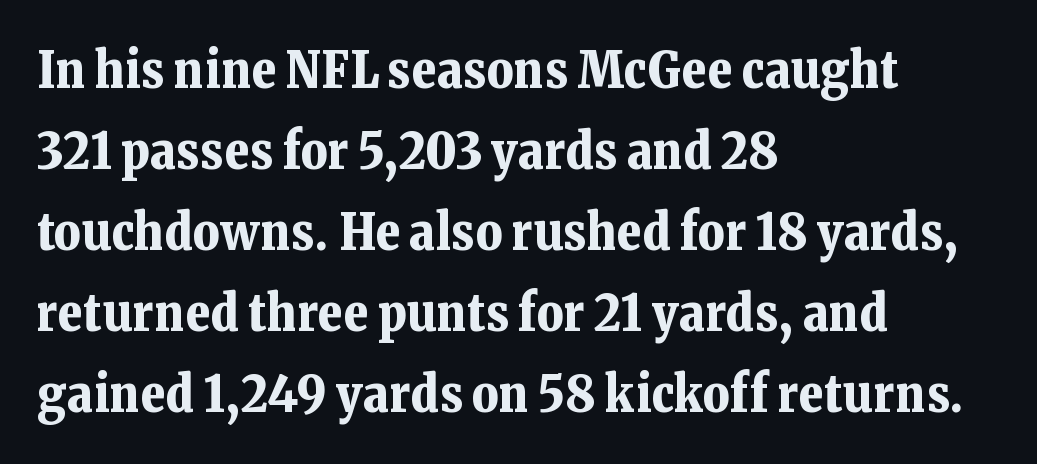
The ragged edge is on the right, which tells us the setting is flush left. Looks like regular typesetting: each glyph gets only the width it needs. Only glyphs here, with clear space below each row. In terms of letterspacing, this is plain default setting. The letters are bold, with thick, heavy strokes.
